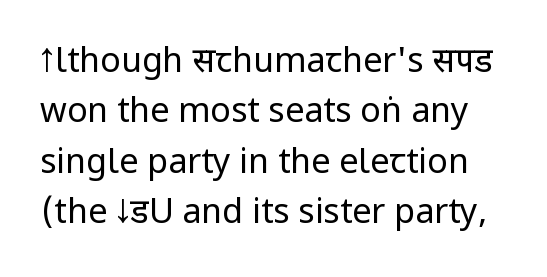
The image shows 34 px regular-weight, condensed sans-serif type, upright; set normal line spacing (1.48x), normal letter spacing, not underlined; low stroke contrast and a large x-height.
